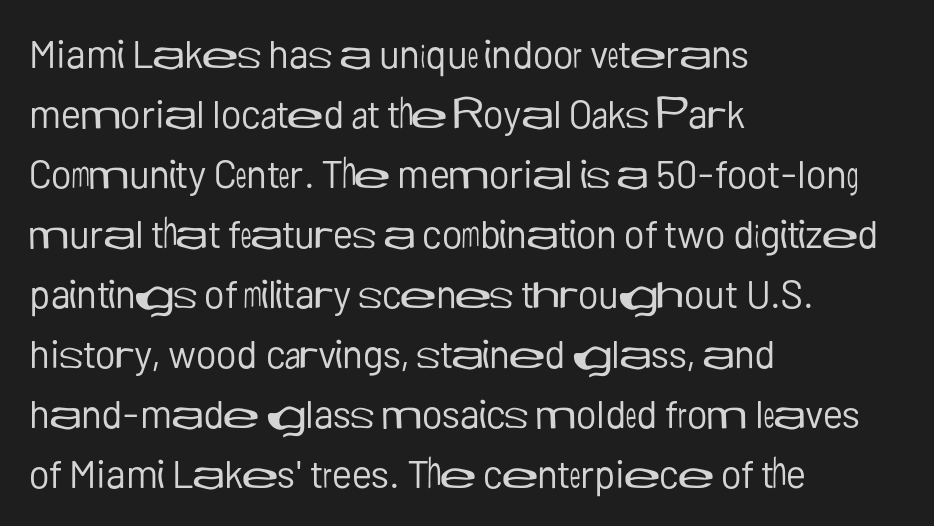
The image shows 39 px regular-weight sans-serif type, upright; set left-aligned, normal line spacing (1.54x), normal letter spacing, not underlined; low stroke contrast and a medium x-height.
